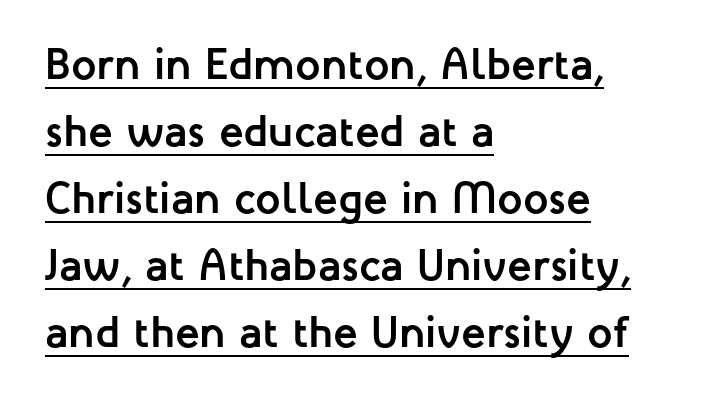
{"serif": "no", "italic": "no", "bold": "yes", "weight": "semibold", "width": "normal", "stroke_contrast": "low", "x_height": "medium", "monospaced": "no", "underline": "yes", "align": "left", "line_spacing": "normal", "line_spacing_ratio": 1.49, "letter_spacing": "normal", "letter_spacing_em": 0.0, "glyph_px": 45}
